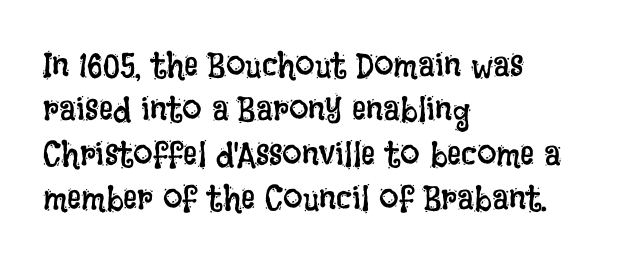
{"italic": "no", "bold": "no", "weight": "regular", "width": "condensed", "stroke_contrast": "low", "x_height": "large", "monospaced": "no", "underline": "no", "align": "left", "line_spacing": "normal", "line_spacing_ratio": 1.27, "letter_spacing": "normal", "letter_spacing_em": 0.0, "glyph_px": 35}
